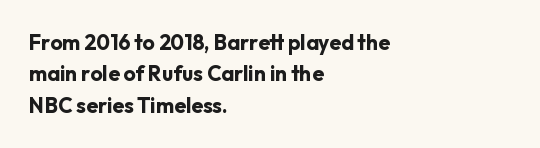
{"italic": "no", "bold": "yes", "underline": "no", "align": "left", "line_spacing": "normal", "line_spacing_ratio": 1.5, "letter_spacing": "normal", "letter_spacing_em": 0.0, "glyph_px": 21}
